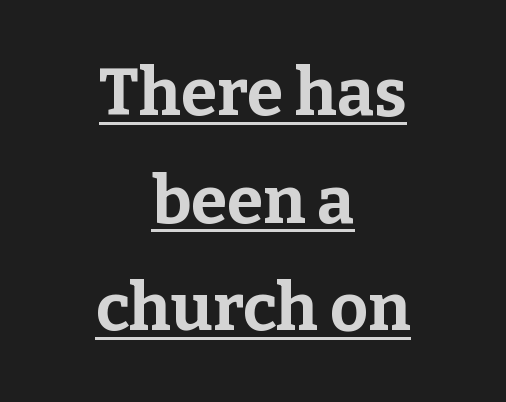
Q: Is the text bold? A: Yes.
Q: Is the text italic (slanted)? A: No, it is upright.
Q: Is the typeface a serif or a sans-serif typeface? A: Serif.
Q: Is the text underlined? A: Yes.
Q: How is the paragraph aligned? A: Centered.
Q: Is the spacing between letters normal or unusually wide? A: Normal.
Q: Is the spacing between lines tight, normal or loose? A: Normal.
Q: Width (condensed, normal, or wide)? A: Normal.
Q: Stroke contrast? A: Low.
Q: x-height? A: Medium.
Q: Monospaced? A: No.
